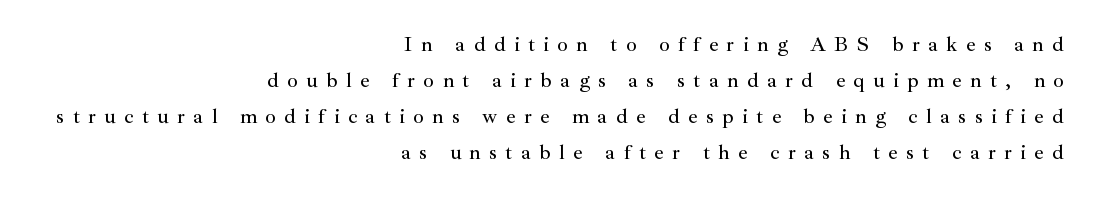
{"italic": "no", "underline": "no", "align": "right", "line_spacing_ratio": 1.72, "letter_spacing": "wide", "letter_spacing_em": 0.4, "glyph_px": 21}
